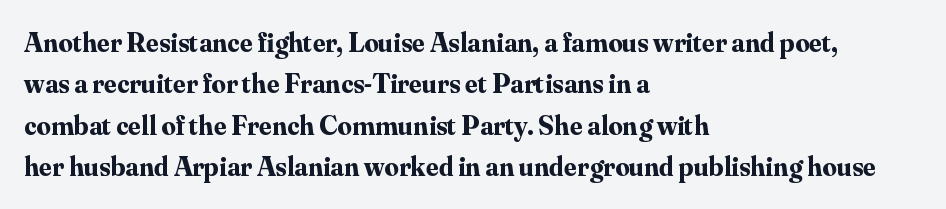
{"serif": "yes", "italic": "no", "bold": "yes", "weight": "bold", "width": "normal", "stroke_contrast": "medium", "x_height": "small", "monospaced": "no", "underline": "no", "align": "left", "line_spacing": "normal", "line_spacing_ratio": 1.48, "letter_spacing": "normal", "letter_spacing_em": 0.0, "glyph_px": 28}
